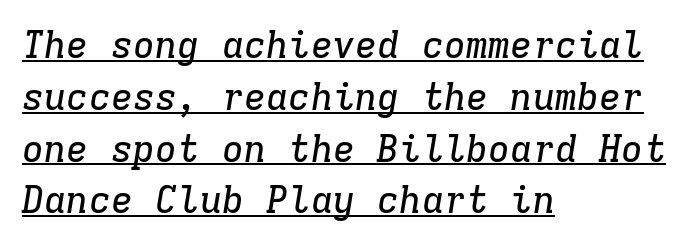
The face used here is monospaced, like something from a code editor. Somebody hit Ctrl+U on this one — the words are underlined. What's the leading like? Ordinary, nothing unusual. Is the type slanted? Yes — the strokes lean at a clear angle. Short and long lines alike share a common starting point at left.
